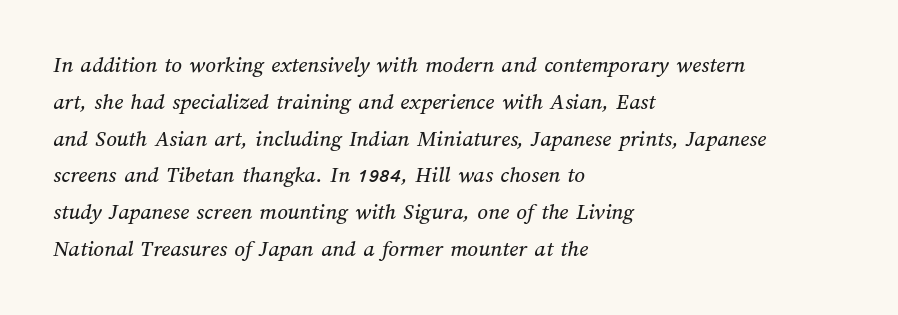
Q: Is the text underlined? A: No.
Q: How is the paragraph aligned? A: Left-aligned.
Q: Is the spacing between letters normal or unusually wide? A: Normal.
Q: Is the spacing between lines tight, normal or loose? A: Normal.
